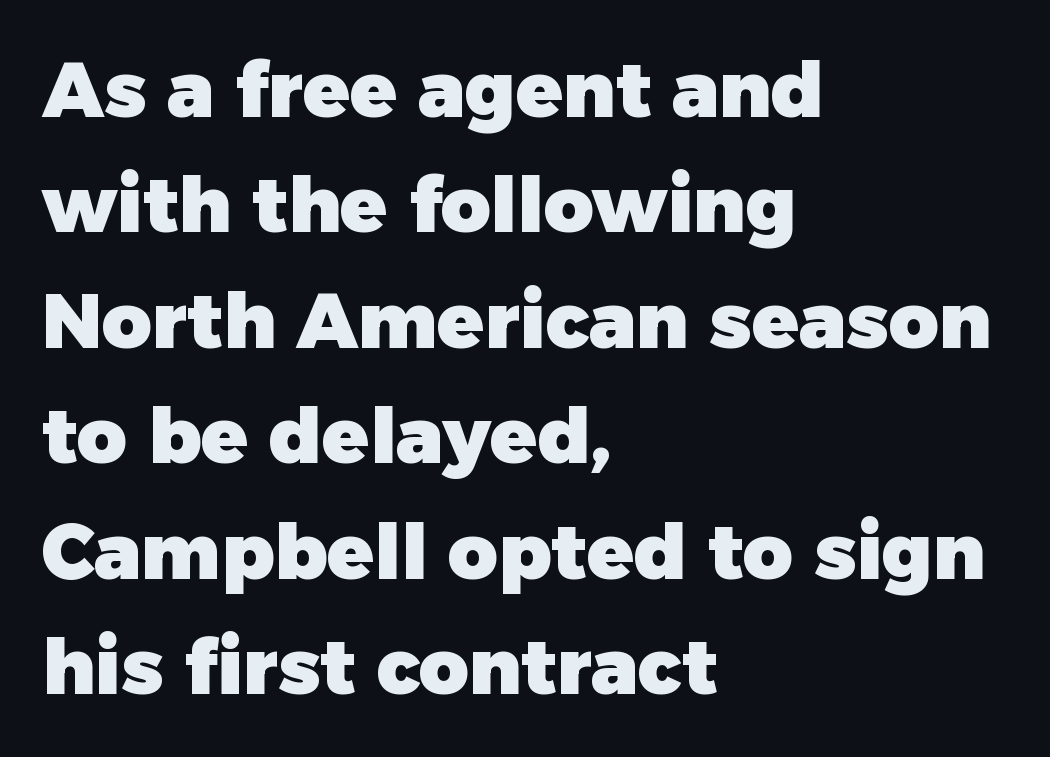
Q: Is the text bold? A: Yes.
Q: Is the text italic (slanted)? A: No, it is upright.
Q: Is the typeface a serif or a sans-serif typeface? A: Sans-serif.
Q: Is the text underlined? A: No.
Q: How is the paragraph aligned? A: Left-aligned.
Q: Is the spacing between letters normal or unusually wide? A: Normal.
Q: Is the spacing between lines tight, normal or loose? A: Normal.
Q: Width (condensed, normal, or wide)? A: Normal.
Q: Stroke contrast? A: Low.
Q: x-height? A: Medium.
Q: Monospaced? A: No.
